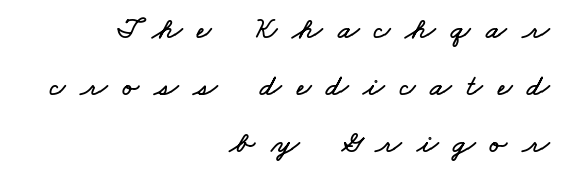
The image shows 31 px wide type; set right-aligned, line spacing 1.84x, unusually wide letter spacing (+0.49 em), not underlined; low stroke contrast and a small x-height.
